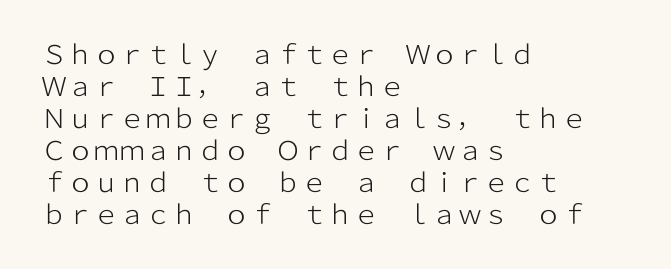
The passage shown is not underscored anywhere. Words appear dense and cohesive because spacing is normal. Alignment: flush left. Unlike italic type, these characters show no tilt at all.
